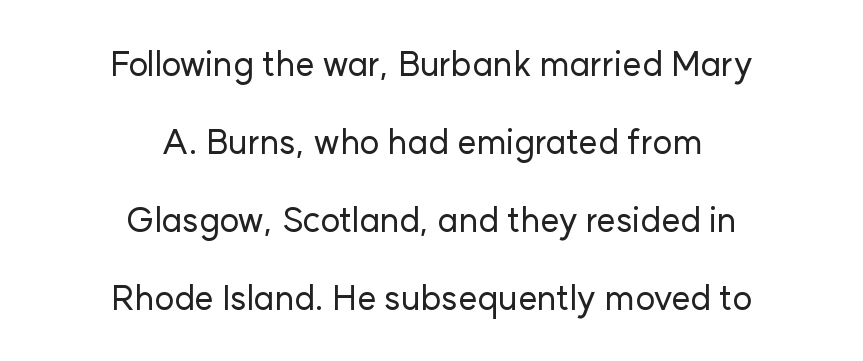
The image shows 34 px sans-serif type, upright; set centered, loose line spacing (2.29x), normal letter spacing, not underlined; low stroke contrast and a medium x-height.
